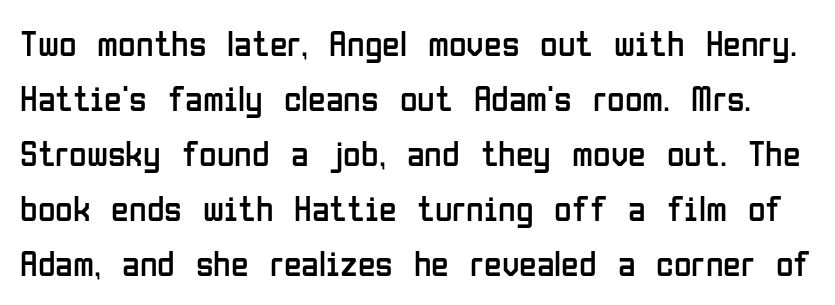
Q: Is the text bold? A: No.
Q: Is the text italic (slanted)? A: No, it is upright.
Q: Is the typeface a serif or a sans-serif typeface? A: Sans-serif.
Q: Is the text underlined? A: No.
Q: Is the spacing between letters normal or unusually wide? A: Normal.
Q: Is the spacing between lines tight, normal or loose? A: Normal.
Q: Width (condensed, normal, or wide)? A: Condensed.
Q: Stroke contrast? A: Low.
Q: x-height? A: Medium.
Q: Monospaced? A: No.
